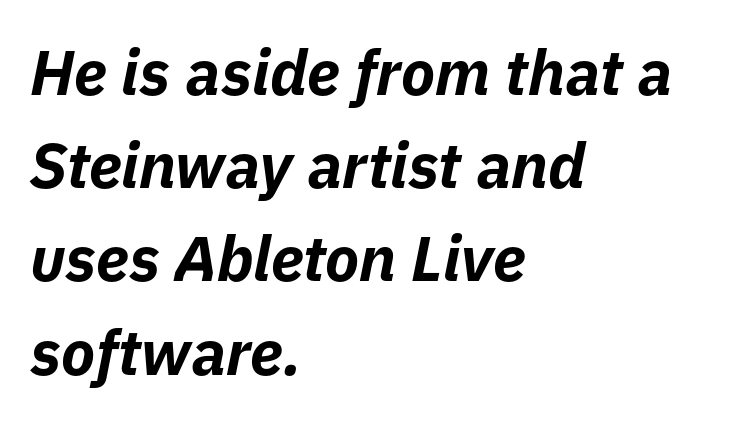
Q: Is the text bold? A: Yes.
Q: Is the text italic (slanted)? A: Yes, it leans right by about 11 degrees.
Q: Is the text underlined? A: No.
Q: How is the paragraph aligned? A: Left-aligned.
Q: Is the spacing between letters normal or unusually wide? A: Normal.
Q: Is the spacing between lines tight, normal or loose? A: Normal.
Q: Width (condensed, normal, or wide)? A: Normal.
Q: Stroke contrast? A: Low.
Q: x-height? A: Medium.
Q: Monospaced? A: No.
